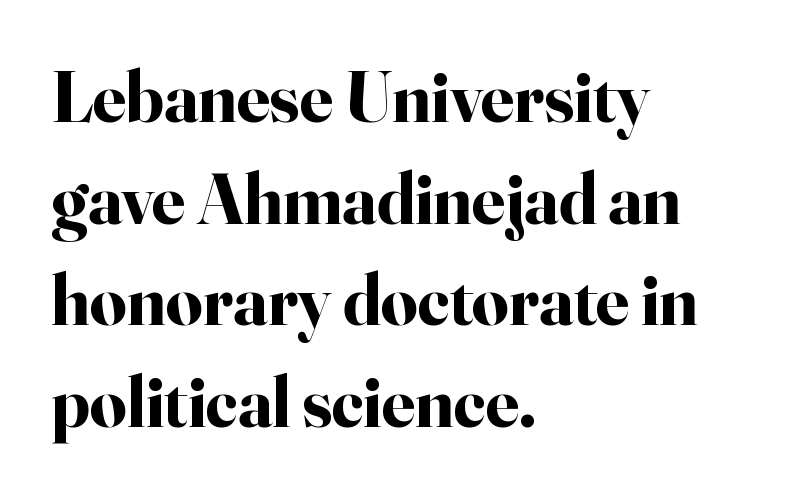
Q: Is the text bold? A: Yes.
Q: Is the text italic (slanted)? A: No, it is upright.
Q: Is the typeface a serif or a sans-serif typeface? A: Serif.
Q: Is the text underlined? A: No.
Q: How is the paragraph aligned? A: Left-aligned.
Q: Is the spacing between letters normal or unusually wide? A: Normal.
Q: Is the spacing between lines tight, normal or loose? A: Normal.
Q: Width (condensed, normal, or wide)? A: Normal.
Q: Stroke contrast? A: High.
Q: x-height? A: Small.
Q: Monospaced? A: No.
